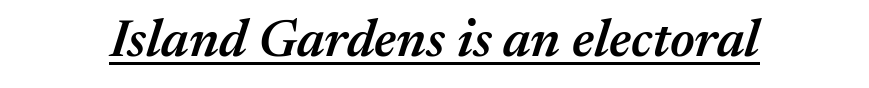
The image shows 53 px semibold type, italic (leaning right); set normal letter spacing, underlined; medium stroke contrast and a medium x-height.
